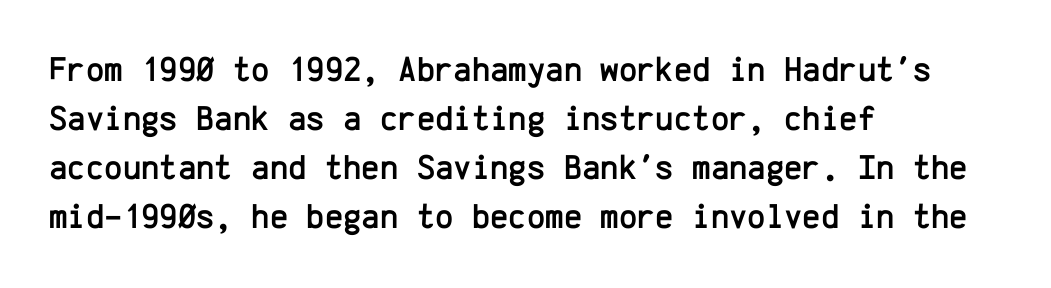
The image shows 35 px sans-serif type, upright, monospaced; set left-aligned, normal line spacing (1.4x), normal letter spacing, not underlined; low stroke contrast and a medium x-height.
